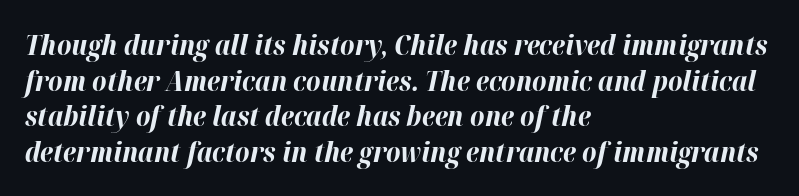
The image shows 28 px bold type, italic (leaning right); set left-aligned, normal line spacing (1.27x), normal letter spacing, not underlined; high stroke contrast and a medium x-height.
